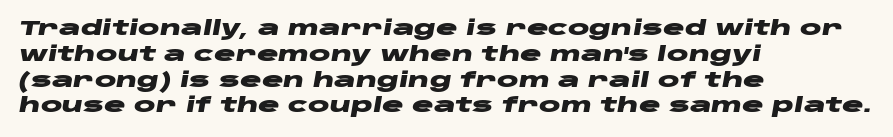
Each new line begins a customary step beneath the previous one. Is the type bold? Yes — the strokes are clearly thick and heavy. No extra tracking has been applied to these lines. Honestly, there is no underline to notice here at all.
